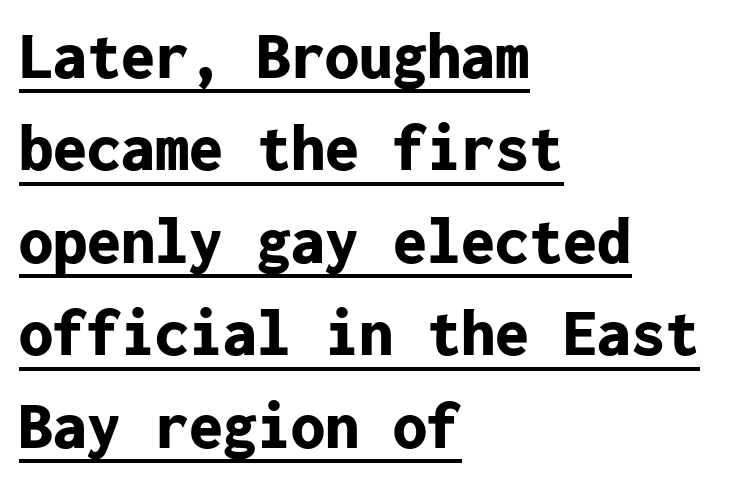
The image shows 68 px bold sans-serif type, upright, monospaced; set left-aligned, normal line spacing (1.36x), normal letter spacing, underlined; low stroke contrast and a medium x-height.
